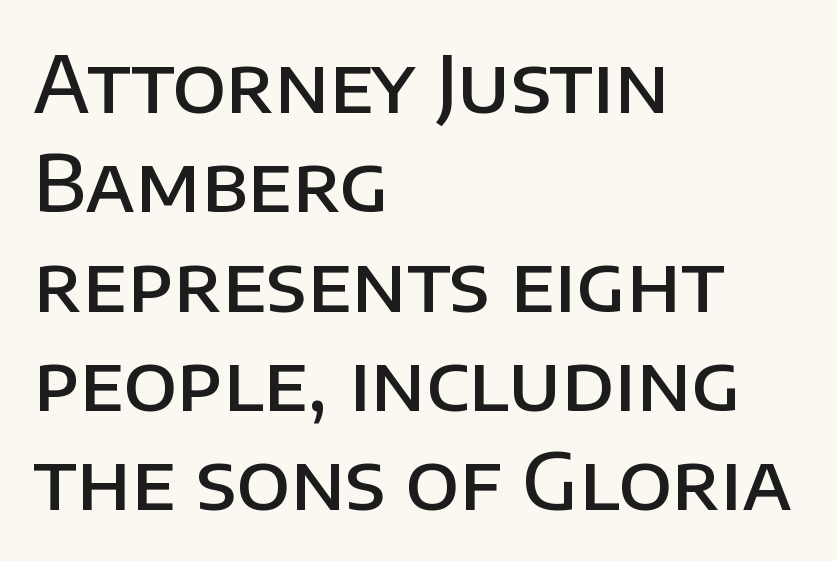
{"serif": "no", "italic": "no", "bold": "semi", "weight": "semibold", "width": "normal", "stroke_contrast": "low", "x_height": "large", "monospaced": "no", "underline": "no", "align": "left", "line_spacing": "normal", "line_spacing_ratio": 1.29, "letter_spacing": "normal", "letter_spacing_em": 0.0, "glyph_px": 77}
